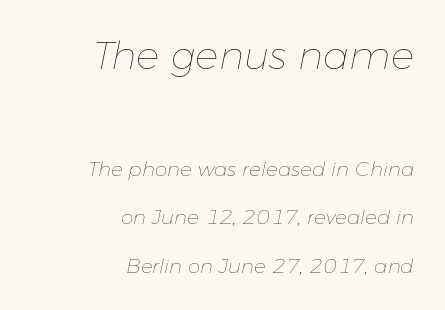
The image shows 39 px thin type, italic (leaning right); set right-aligned, loose line spacing (2.41x), normal letter spacing, not underlined; the first (top) block is 1.95x larger; low stroke contrast and a medium x-height.
